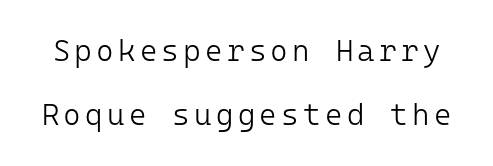
How would I describe the line gaps? Wide and relaxed. Descender tails drop into unmarked territory. Ink coverage per letter is moderate at most. In terms of posture, this sample is upright.
